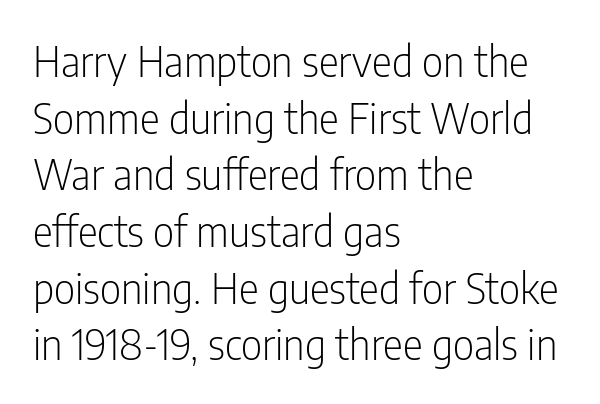
Q: Is the text bold? A: No.
Q: Is the text italic (slanted)? A: No, it is upright.
Q: Is the typeface a serif or a sans-serif typeface? A: Sans-serif.
Q: Is the text underlined? A: No.
Q: How is the paragraph aligned? A: Left-aligned.
Q: Is the spacing between letters normal or unusually wide? A: Normal.
Q: Is the spacing between lines tight, normal or loose? A: Normal.
Q: Width (condensed, normal, or wide)? A: Condensed.
Q: Stroke contrast? A: Low.
Q: x-height? A: Medium.
Q: Monospaced? A: No.
